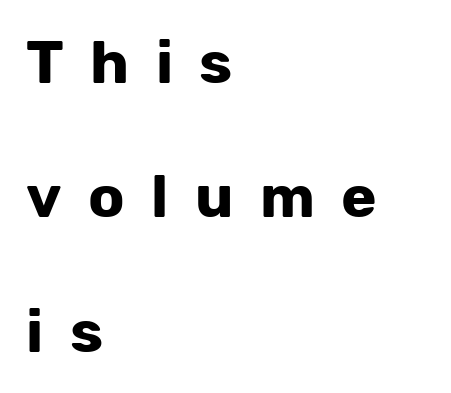
{"serif": "no", "italic": "no", "bold": "yes", "weight": "bold", "width": "normal", "stroke_contrast": "low", "x_height": "medium", "monospaced": "no", "underline": "no", "align": "left", "line_spacing": "loose", "line_spacing_ratio": 2.24, "letter_spacing": "wide", "letter_spacing_em": 0.44, "glyph_px": 60}
